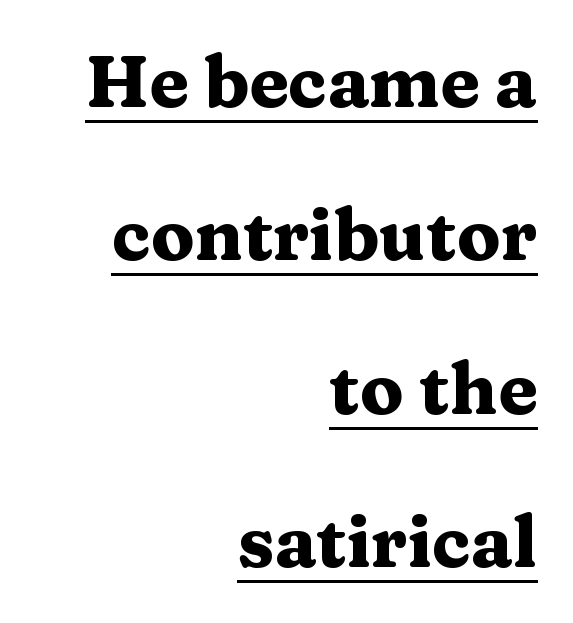
If you measured baseline to baseline, you'd find a long distance. The paragraph has a hard right edge and a soft left edge. To sum up the face: it has serifs. The face used here appears with an underline applied. In terms of letterspacing, this is plain default setting. The characters look thick and weighty, a clear bold.
